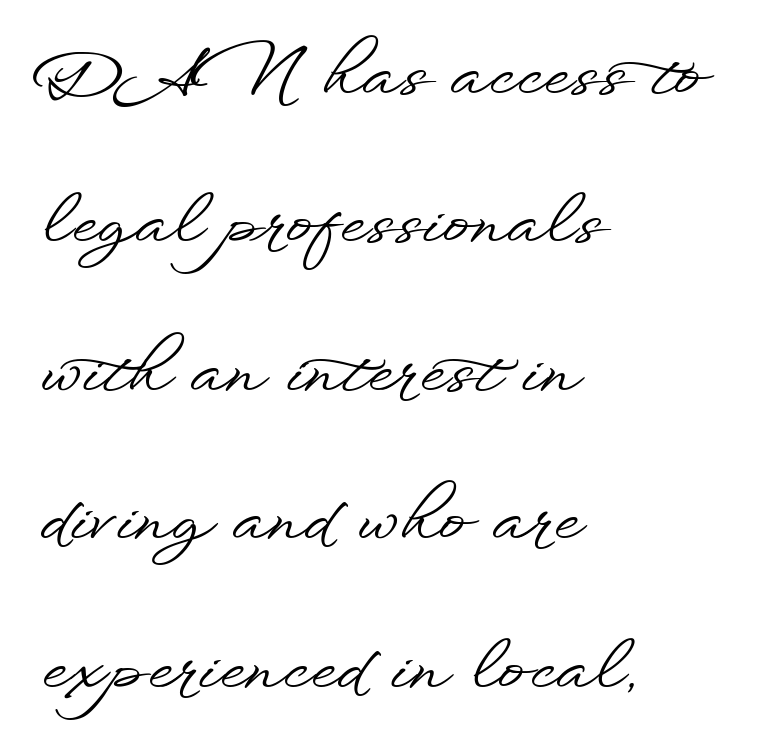
The designer went with a sans here, leaving each stem footless. This sample trades compactness for vertical openness between lines. Tracking here is standard; glyphs follow each other at the usual distance. Where is the straight margin? On the left. A typesetter would call this proportional, since set widths differ per character.
